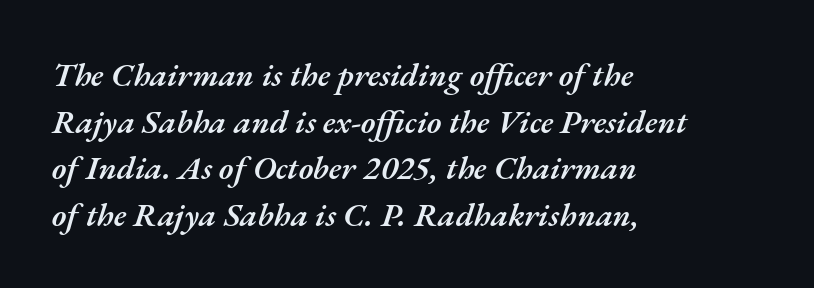
Q: Is the text bold? A: Semi-bold.
Q: Is the text italic (slanted)? A: Yes, it leans right by about 17 degrees.
Q: Is the text underlined? A: No.
Q: How is the paragraph aligned? A: Left-aligned.
Q: Is the spacing between letters normal or unusually wide? A: Normal.
Q: Is the spacing between lines tight, normal or loose? A: Normal.
Q: Width (condensed, normal, or wide)? A: Normal.
Q: Stroke contrast? A: Medium.
Q: x-height? A: Small.
Q: Monospaced? A: No.
